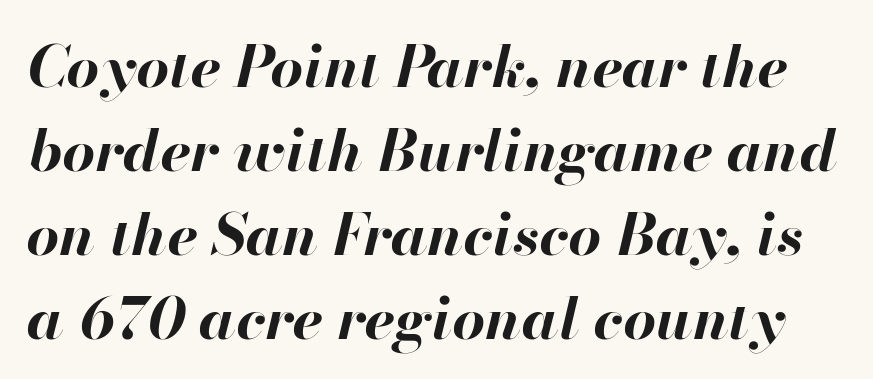
Q: Is the text bold? A: Yes.
Q: Is the text italic (slanted)? A: Yes, it leans right by about 13 degrees.
Q: Is the text underlined? A: No.
Q: Is the spacing between letters normal or unusually wide? A: Normal.
Q: Is the spacing between lines tight, normal or loose? A: Normal.
Q: Width (condensed, normal, or wide)? A: Normal.
Q: Stroke contrast? A: High.
Q: x-height? A: Small.
Q: Monospaced? A: No.
